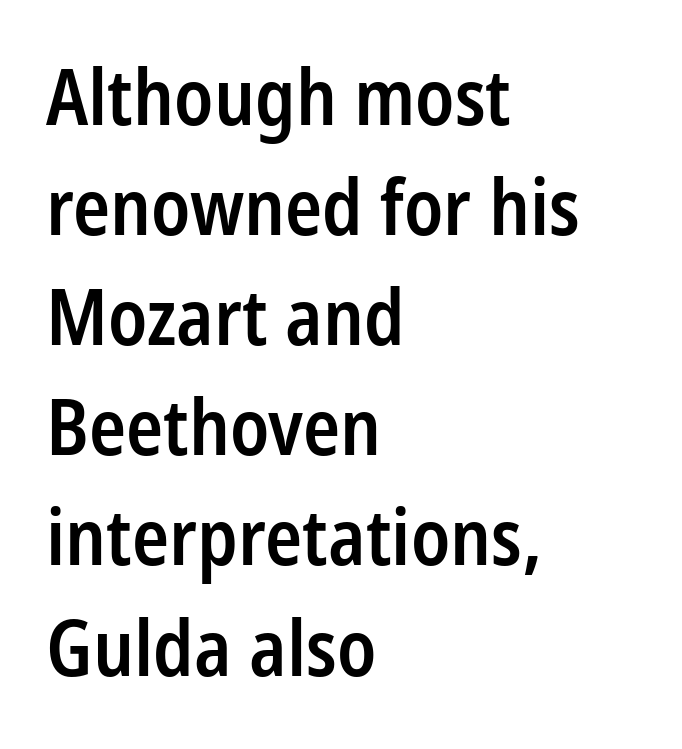
Looks like regular typesetting: each glyph gets only the width it needs. Serif or sans? Sans — the stroke terminals are bare. This is moderately heavy type, rendered in semibold. The specimen omits any rule beneath the text block's lines. The designer left line spacing at the default.
